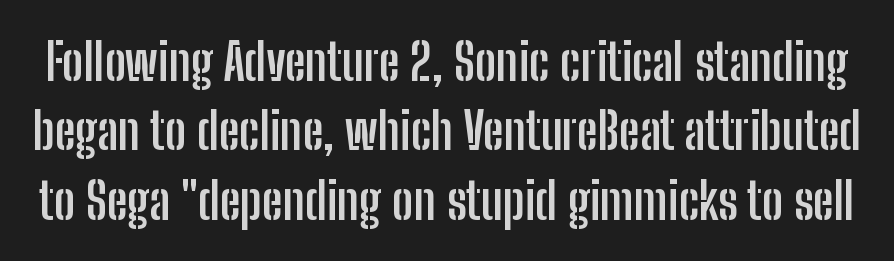
The image shows 51 px semibold, condensed sans-serif type, upright; set normal line spacing (1.36x), normal letter spacing, not underlined; low stroke contrast and a medium x-height.
